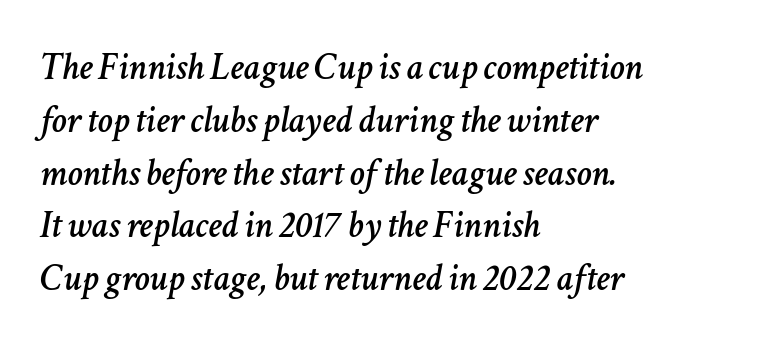
Q: Is the text italic (slanted)? A: Yes, it leans right by about 11 degrees.
Q: Is the text underlined? A: No.
Q: How is the paragraph aligned? A: Left-aligned.
Q: Is the spacing between letters normal or unusually wide? A: Normal.
Q: Is the spacing between lines tight, normal or loose? A: Normal.
Q: Width (condensed, normal, or wide)? A: Normal.
Q: Stroke contrast? A: Low.
Q: x-height? A: Medium.
Q: Monospaced? A: No.
